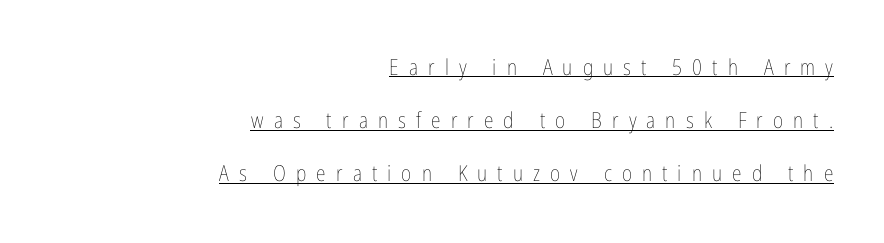
{"italic": "no", "bold": "no", "underline": "yes", "align": "right", "line_spacing": "loose", "line_spacing_ratio": 2.42, "letter_spacing": "wide", "letter_spacing_em": 0.46, "glyph_px": 22}
